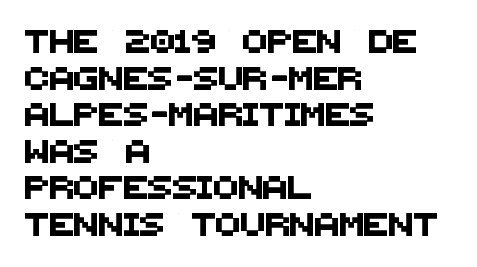
The image shows 23 px text type; set left-aligned, normal line spacing (1.59x), normal letter spacing, not underlined.
